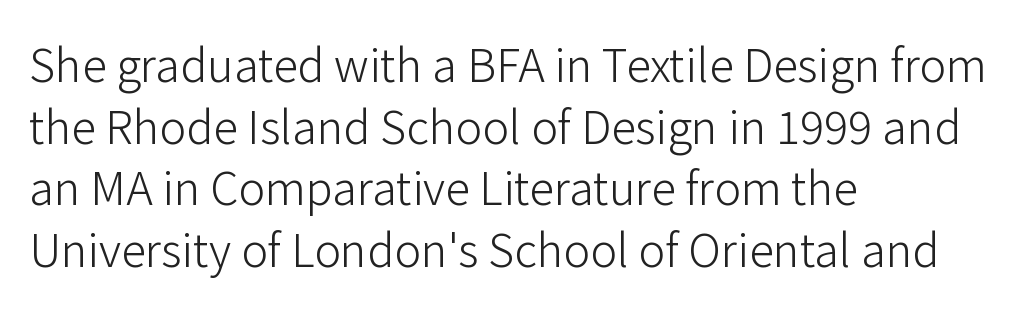
{"serif": "no", "italic": "no", "bold": "no", "weight": "light", "width": "normal", "stroke_contrast": "low", "x_height": "medium", "monospaced": "no", "underline": "no", "align": "left", "line_spacing": "normal", "line_spacing_ratio": 1.37, "letter_spacing": "normal", "letter_spacing_em": 0.0, "glyph_px": 45}
